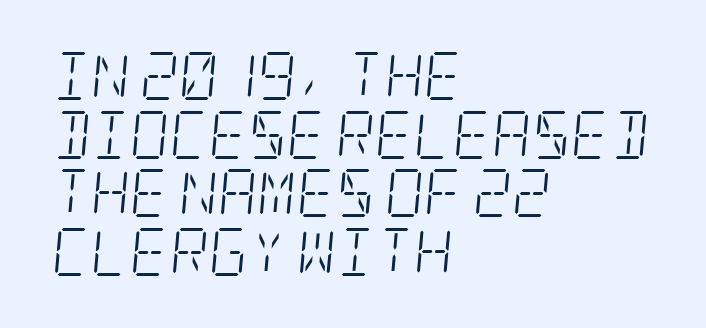
The image shows 48 px light, condensed serif type, italic (leaning right); set left-aligned, line spacing 1.22x, normal letter spacing, not underlined; low stroke contrast and a large x-height.
